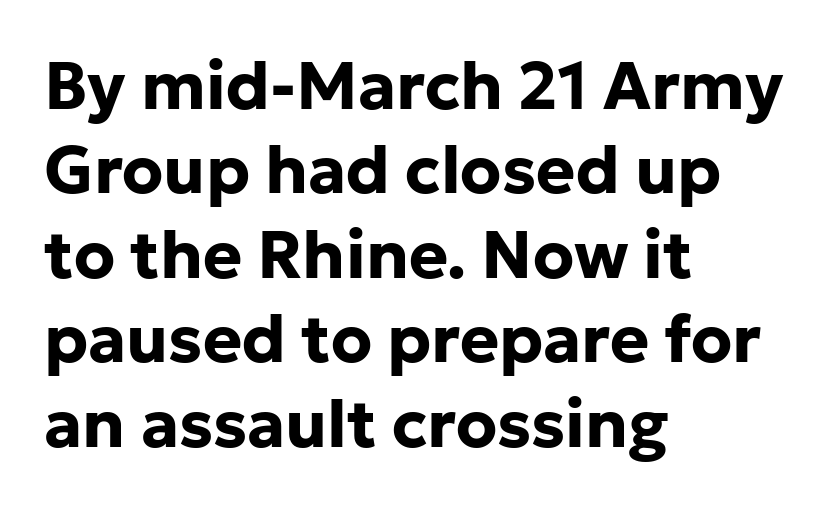
Q: Is the text bold? A: Yes.
Q: Is the text italic (slanted)? A: No, it is upright.
Q: Is the typeface a serif or a sans-serif typeface? A: Sans-serif.
Q: Is the text underlined? A: No.
Q: How is the paragraph aligned? A: Left-aligned.
Q: Is the spacing between letters normal or unusually wide? A: Normal.
Q: Is the spacing between lines tight, normal or loose? A: Normal.
Q: Width (condensed, normal, or wide)? A: Normal.
Q: Stroke contrast? A: Low.
Q: x-height? A: Medium.
Q: Monospaced? A: No.
